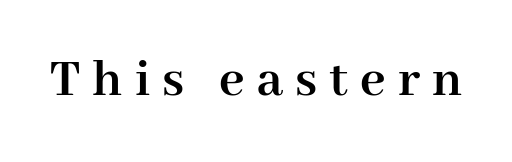
The image shows 55 px semibold serif type, upright; set unusually wide letter spacing (+0.22 em), not underlined; high stroke contrast and a medium x-height.
